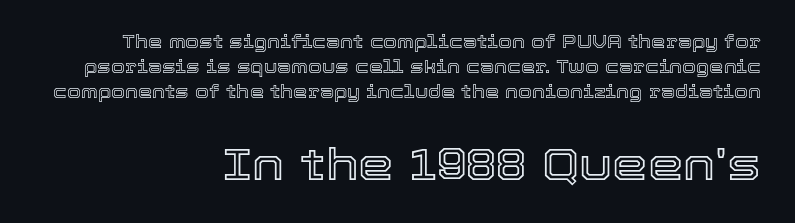
Q: Is the text italic (slanted)? A: No, it is upright.
Q: Is the text underlined? A: No.
Q: How is the paragraph aligned? A: Right-aligned.
Q: Is the spacing between letters normal or unusually wide? A: Normal.
Q: Is the spacing between lines tight, normal or loose? A: Normal.
Q: Which block of text is set in a larger size, the first (top) or the second (bottom)? A: The second (bottom) one.
Q: Width (condensed, normal, or wide)? A: Normal.
Q: x-height? A: Medium.
Q: Monospaced? A: No.
